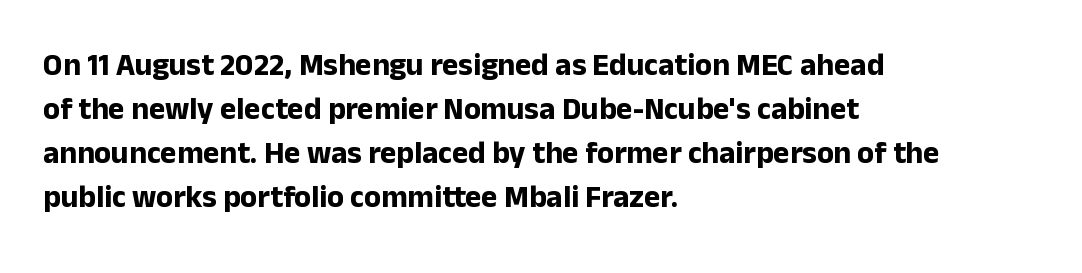
It's the straight-up-and-down kind of type. Character widths vary here, with narrow letters taking less room than wide ones. Type style note: lacks serifs. Summary of vertical rhythm: regular, with standard interline spacing. The letterforms sit shoulder to shoulder at normal distance.
